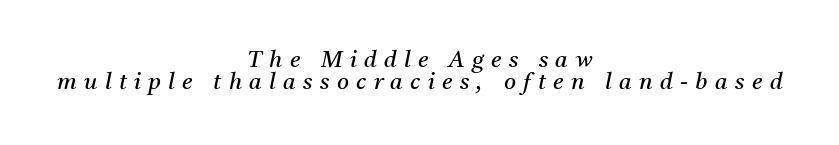
{"italic": "yes", "lean": "right", "slant_degrees": 11, "bold": "no", "underline": "no", "align": "center", "line_spacing": "tight", "line_spacing_ratio": 0.97, "letter_spacing": "wide", "letter_spacing_em": 0.32, "glyph_px": 23}
